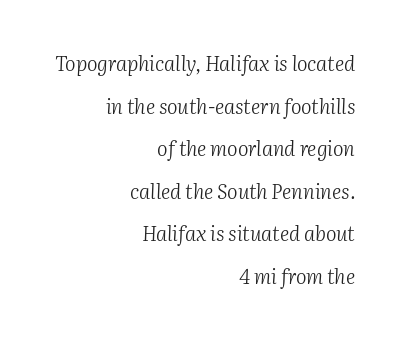
The image shows 20 px text type, italic (leaning right); set right-aligned, loose line spacing (2.13x), normal letter spacing, not underlined.
